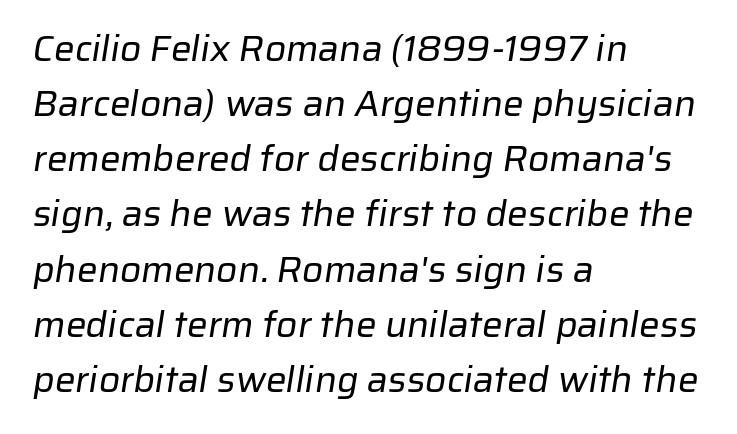
Underline: absent. Each letter keeps its own natural width here, so spacing adapts to shape. The line-height multiplier appears to be the usual default. Typographically, this falls in the sans-serif category.
